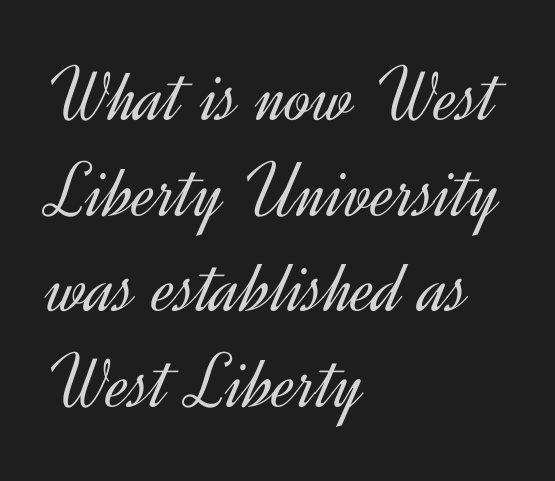
The image shows 79 px light sans-serif type; set left-aligned, line spacing 1.21x, normal letter spacing, not underlined; a small x-height.
